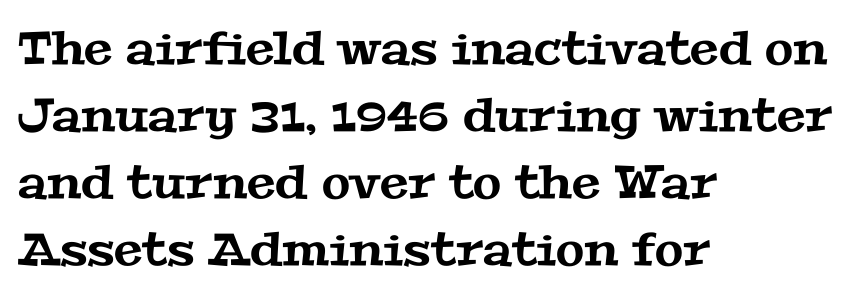
Q: Is the typeface a serif or a sans-serif typeface? A: Serif.
Q: Is the text underlined? A: No.
Q: How is the paragraph aligned? A: Left-aligned.
Q: Is the spacing between letters normal or unusually wide? A: Normal.
Q: Is the spacing between lines tight, normal or loose? A: Normal.
Q: Width (condensed, normal, or wide)? A: Wide.
Q: Stroke contrast? A: Medium.
Q: x-height? A: Medium.
Q: Monospaced? A: No.
